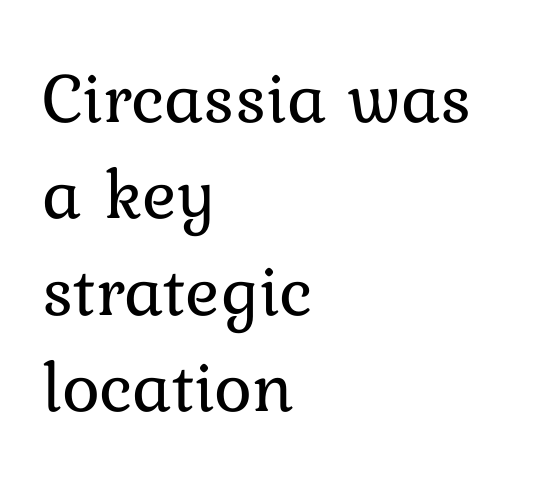
Q: Is the text bold? A: No.
Q: Is the text italic (slanted)? A: No, it is upright.
Q: Is the text underlined? A: No.
Q: How is the paragraph aligned? A: Left-aligned.
Q: Is the spacing between letters normal or unusually wide? A: Normal.
Q: Is the spacing between lines tight, normal or loose? A: Normal.
Q: Width (condensed, normal, or wide)? A: Normal.
Q: Stroke contrast? A: Low.
Q: x-height? A: Medium.
Q: Monospaced? A: No.
